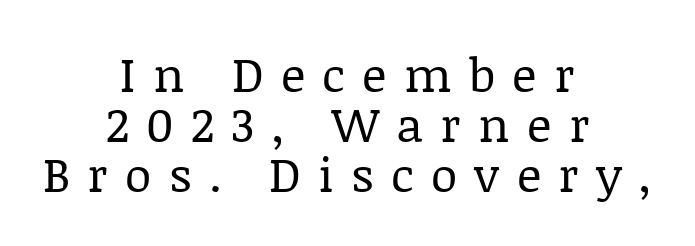
{"serif": "yes", "italic": "no", "bold": "no", "weight": "regular", "width": "normal", "stroke_contrast": "low", "x_height": "large", "monospaced": "no", "underline": "no", "align": "center", "line_spacing": "tight", "line_spacing_ratio": 1.04, "letter_spacing": "wide", "letter_spacing_em": 0.36, "glyph_px": 48}
